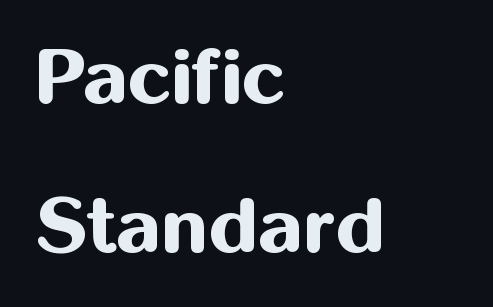
{"serif": "no", "italic": "no", "bold": "yes", "weight": "bold", "width": "normal", "stroke_contrast": "medium", "x_height": "medium", "monospaced": "no", "underline": "no", "align": "left", "line_spacing_ratio": 1.88, "letter_spacing": "normal", "letter_spacing_em": 0.0, "glyph_px": 79}
